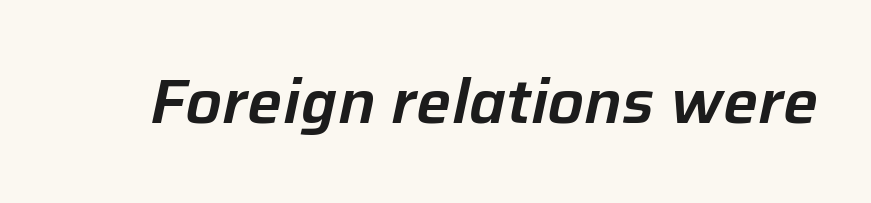
{"italic": "yes", "lean": "right", "slant_degrees": 12, "width": "normal", "stroke_contrast": "low", "x_height": "medium", "monospaced": "no", "underline": "no", "letter_spacing": "normal", "letter_spacing_em": 0.0, "glyph_px": 62}
